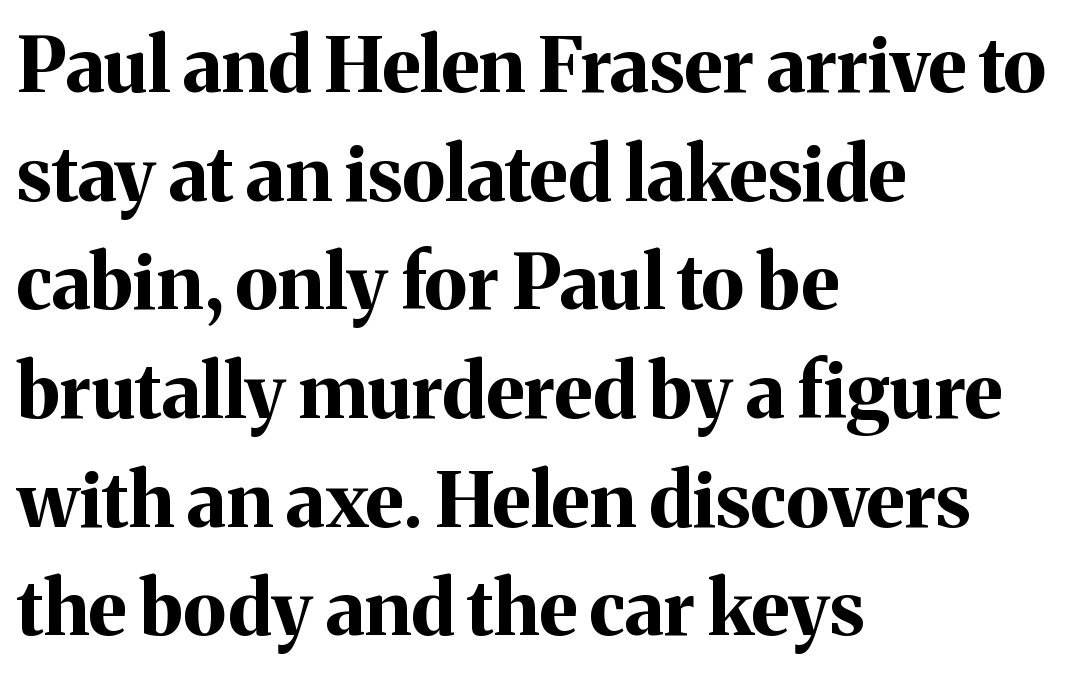
The image shows 76 px bold serif type, upright; set left-aligned, normal line spacing (1.43x), normal letter spacing, not underlined; medium stroke contrast and a medium x-height.
